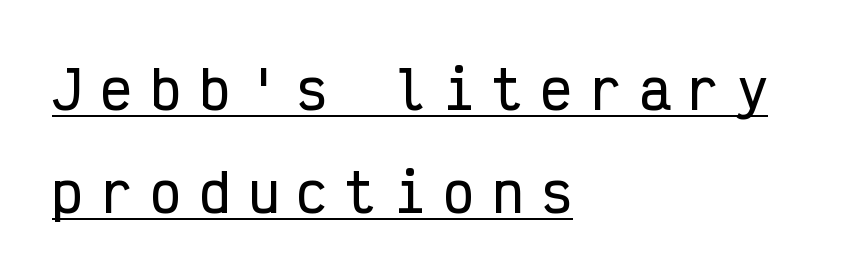
{"serif": "no", "italic": "no", "width": "condensed", "stroke_contrast": "low", "x_height": "medium", "monospaced": "yes", "underline": "yes", "align": "left", "line_spacing": "loose", "line_spacing_ratio": 1.98, "letter_spacing": "wide", "letter_spacing_em": 0.34, "glyph_px": 52}
